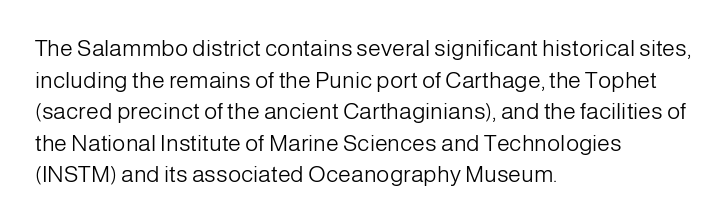
The image shows 23 px text type, upright; set left-aligned, normal line spacing (1.37x), normal letter spacing, not underlined.
